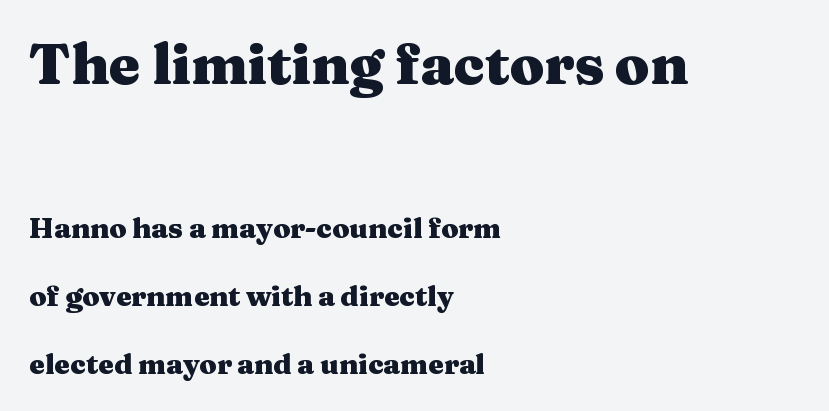
To sum up the face: it has serifs. You can tell it's not italic because the verticals are truly vertical. These lines keep a tight, regular rhythm from letter to letter. The rendering uses natural spacing where letterforms have individual widths. Horizontally, the lines are justified to the leading edge only. How heavy is the stroke? Heavy — this is a bold.
